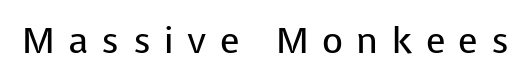
{"serif": "no", "italic": "no", "bold": "no", "weight": "regular", "width": "normal", "stroke_contrast": "low", "x_height": "medium", "monospaced": "no", "underline": "no", "letter_spacing": "wide", "letter_spacing_em": 0.37, "glyph_px": 36}
